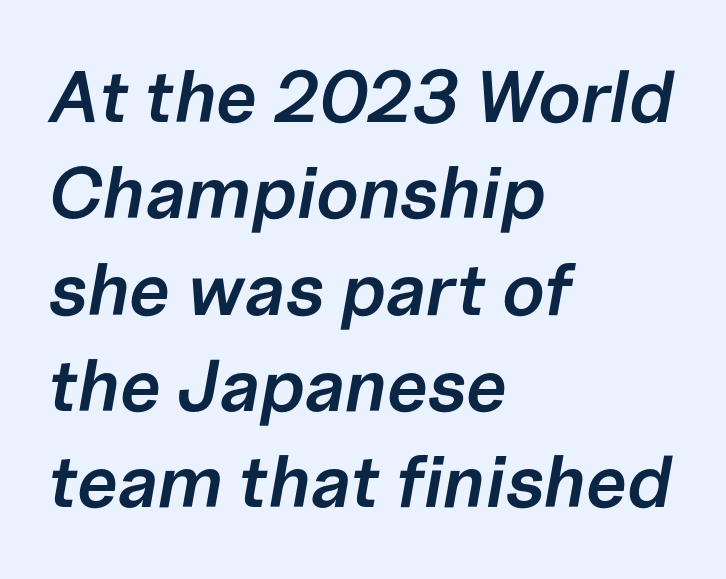
{"italic": "yes", "lean": "right", "slant_degrees": 10, "bold": "semi", "weight": "semibold", "width": "normal", "stroke_contrast": "low", "x_height": "medium", "monospaced": "no", "underline": "no", "align": "left", "line_spacing": "normal", "line_spacing_ratio": 1.32, "letter_spacing": "normal", "letter_spacing_em": 0.0, "glyph_px": 73}
